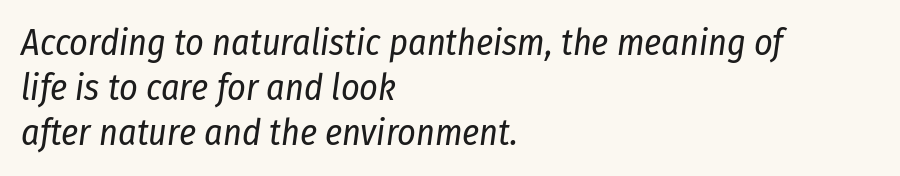
The image shows 36 px regular-weight, condensed type, italic (leaning right); set left-aligned, normal line spacing (1.25x), normal letter spacing, not underlined; low stroke contrast and a medium x-height.
